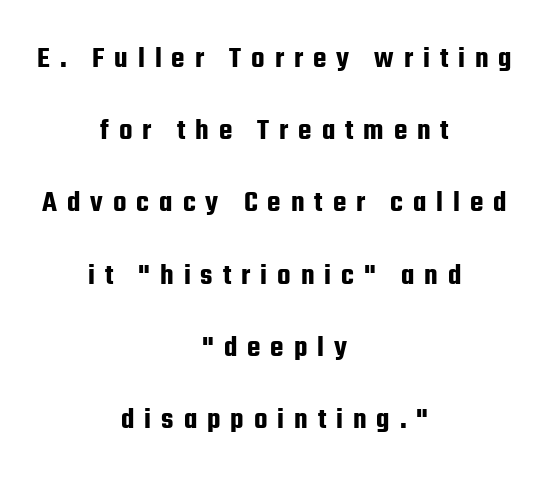
Casual observation: everything's sitting right in the middle. Rendered with straight, roman letterforms. Quick note: underline off. The letters advance in unequal steps, a hallmark of proportional type. The letterforms stand isolated, each surrounded by extra space. These lines stand farther apart than default settings would place them.
